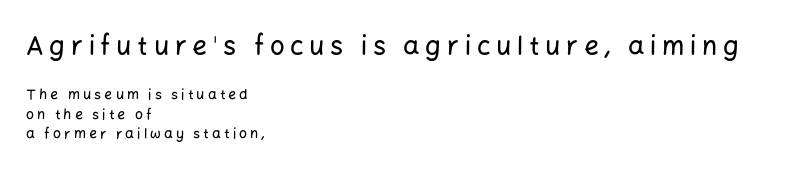
{"italic": "no", "underline": "no", "align": "left", "line_spacing": "normal", "line_spacing_ratio": 1.4, "letter_spacing": "wide", "letter_spacing_em": 0.22, "larger_block": "first", "size_ratio": 1.86, "glyph_px": 26}
